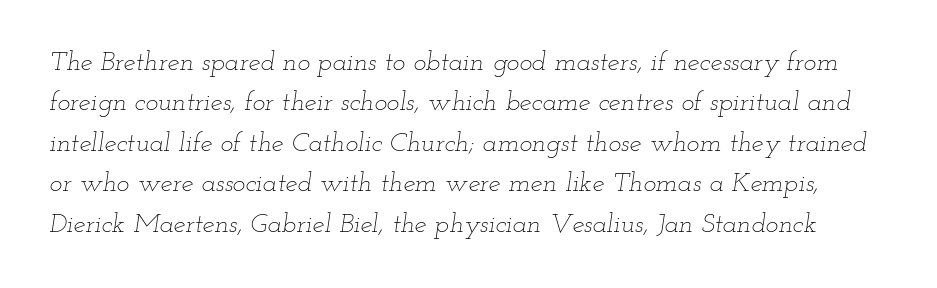
{"italic": "yes", "lean": "right", "slant_degrees": 12, "bold": "no", "underline": "no", "line_spacing": "normal", "line_spacing_ratio": 1.5, "letter_spacing": "normal", "letter_spacing_em": 0.0, "glyph_px": 27}
